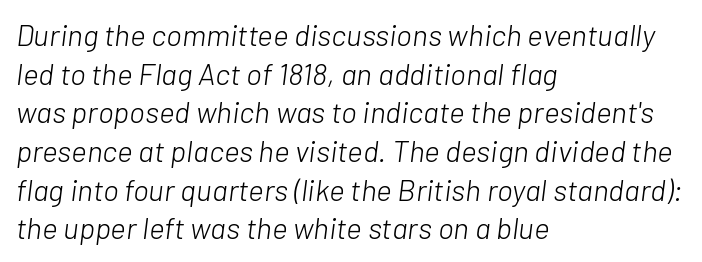
Where is the straight margin? On the left. No word sits above an underline. When letters slant like this, we call the style italic. The face used here is proportionally spaced, like ordinary book or web type.
